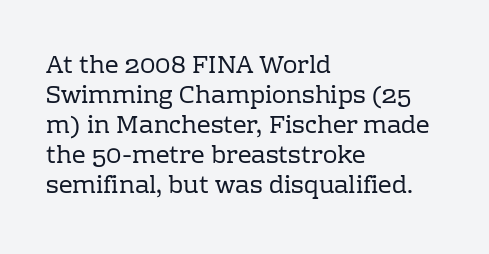
Q: Is the text bold? A: No.
Q: Is the text italic (slanted)? A: No, it is upright.
Q: Is the text underlined? A: No.
Q: How is the paragraph aligned? A: Left-aligned.
Q: Is the spacing between letters normal or unusually wide? A: Normal.
Q: Is the spacing between lines tight, normal or loose? A: Normal.
